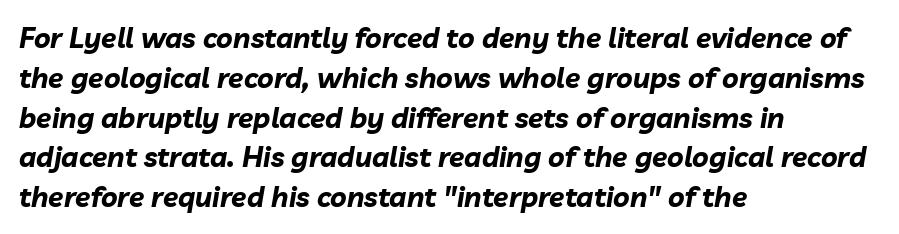
Q: Is the text bold? A: Yes.
Q: Is the text italic (slanted)? A: Yes, it leans right by about 10 degrees.
Q: Is the text underlined? A: No.
Q: How is the paragraph aligned? A: Left-aligned.
Q: Is the spacing between letters normal or unusually wide? A: Normal.
Q: Is the spacing between lines tight, normal or loose? A: Normal.
Q: Width (condensed, normal, or wide)? A: Normal.
Q: Stroke contrast? A: Low.
Q: x-height? A: Medium.
Q: Monospaced? A: No.
